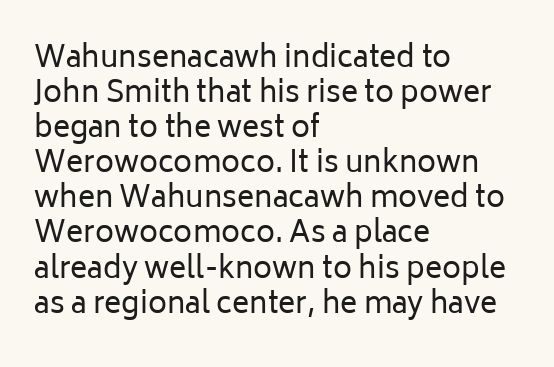
Q: Is the text bold? A: No.
Q: Is the text italic (slanted)? A: No, it is upright.
Q: Is the typeface a serif or a sans-serif typeface? A: Sans-serif.
Q: Is the text underlined? A: No.
Q: How is the paragraph aligned? A: Left-aligned.
Q: Is the spacing between letters normal or unusually wide? A: Normal.
Q: Width (condensed, normal, or wide)? A: Normal.
Q: Stroke contrast? A: Low.
Q: x-height? A: Medium.
Q: Monospaced? A: No.
